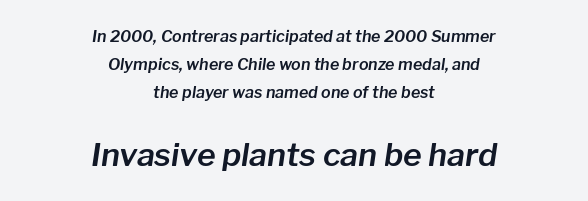
Q: Is the text italic (slanted)? A: Yes, it leans right by about 8 degrees.
Q: Is the text underlined? A: No.
Q: How is the paragraph aligned? A: Centered.
Q: Is the spacing between letters normal or unusually wide? A: Normal.
Q: Which block of text is set in a larger size, the first (top) or the second (bottom)? A: The second (bottom) one.
Q: Width (condensed, normal, or wide)? A: Normal.
Q: Stroke contrast? A: Low.
Q: x-height? A: Medium.
Q: Monospaced? A: No.
